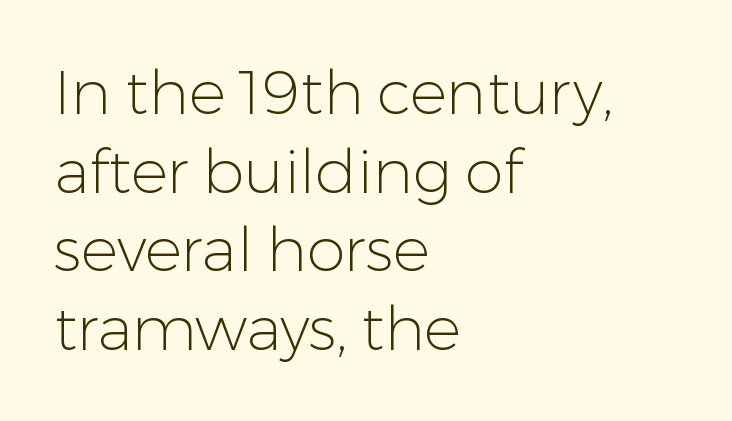
Interline gaps are of average width in this sample. The letters carry no serifs — their stems end cleanly without finishing strokes. The rendering uses natural spacing where letterforms have individual widths. Any mark beneath the type? The region is blank. In terms of posture, this sample is upright.
